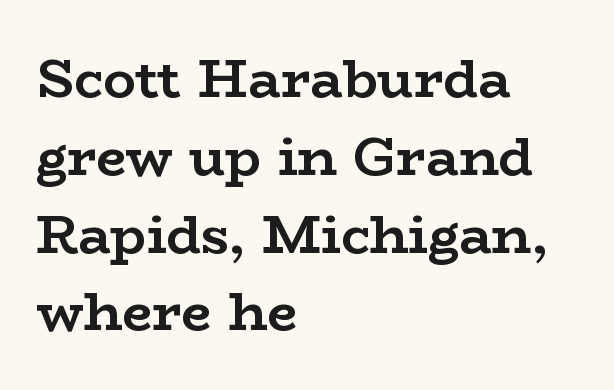
The image shows 54 px semibold, wide serif type, upright; set left-aligned, normal line spacing (1.44x), normal letter spacing, not underlined; low stroke contrast and a medium x-height.
